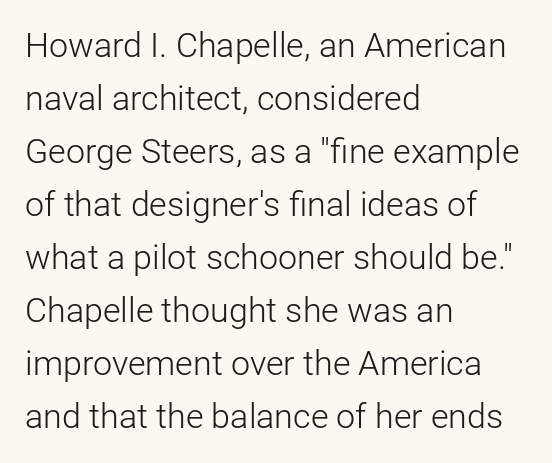
Q: Is the text bold? A: No.
Q: Is the text italic (slanted)? A: No, it is upright.
Q: Is the typeface a serif or a sans-serif typeface? A: Sans-serif.
Q: Is the text underlined? A: No.
Q: How is the paragraph aligned? A: Left-aligned.
Q: Is the spacing between letters normal or unusually wide? A: Normal.
Q: Is the spacing between lines tight, normal or loose? A: Normal.
Q: Width (condensed, normal, or wide)? A: Normal.
Q: Stroke contrast? A: Low.
Q: x-height? A: Medium.
Q: Monospaced? A: No.
